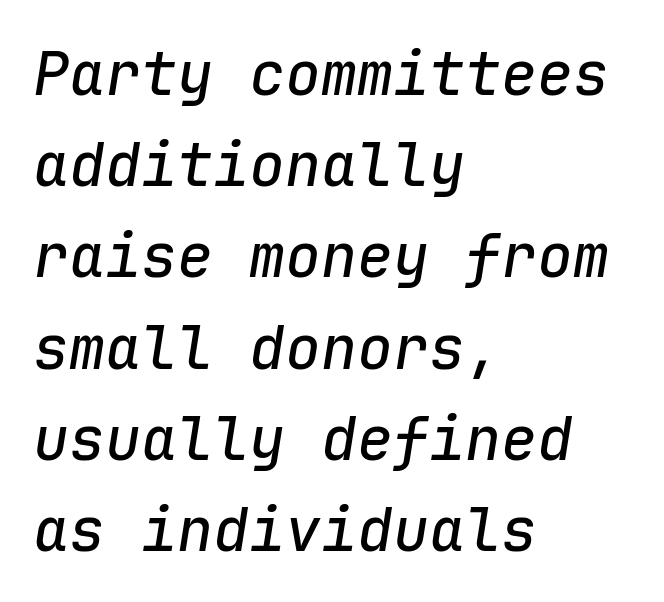
{"italic": "yes", "lean": "right", "slant_degrees": 9, "width": "normal", "stroke_contrast": "low", "x_height": "medium", "monospaced": "yes", "underline": "no", "align": "left", "line_spacing": "normal", "line_spacing_ratio": 1.52, "letter_spacing": "normal", "letter_spacing_em": 0.0, "glyph_px": 60}
